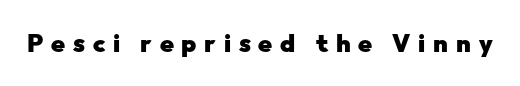
The image shows 25 px bold type, upright; set unusually wide letter spacing (+0.31 em), not underlined.
